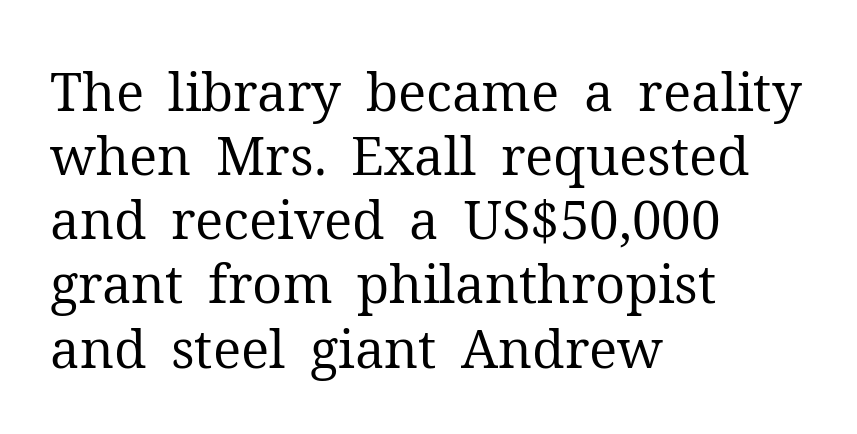
The font is comparable to plain body text, perhaps lighter. The designer went with a serif here, giving each stem small feet. Varying glyph widths throughout — classic text-font behaviour. No word sits above an underline.
